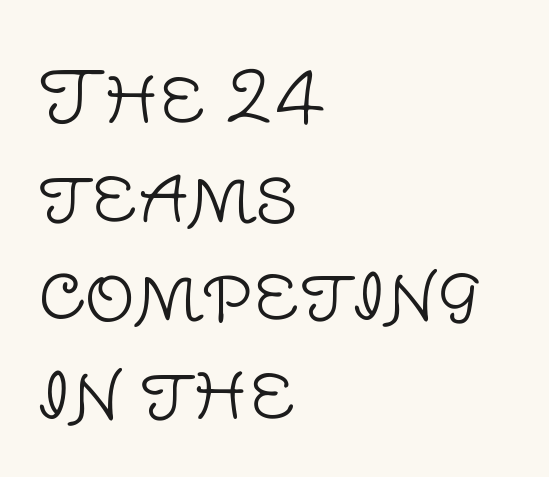
Q: Is the text bold? A: No.
Q: Is the text italic (slanted)? A: Yes.
Q: Is the typeface a serif or a sans-serif typeface? A: Sans-serif.
Q: Is the text underlined? A: No.
Q: How is the paragraph aligned? A: Left-aligned.
Q: Is the spacing between letters normal or unusually wide? A: Normal.
Q: Is the spacing between lines tight, normal or loose? A: Normal.
Q: Width (condensed, normal, or wide)? A: Normal.
Q: Stroke contrast? A: Low.
Q: x-height? A: Large.
Q: Monospaced? A: No.
